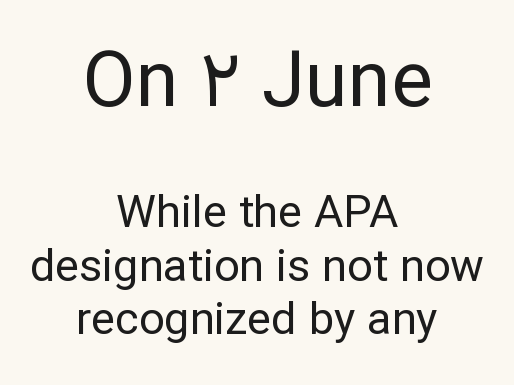
{"serif": "no", "italic": "no", "bold": "no", "weight": "regular", "width": "normal", "stroke_contrast": "low", "x_height": "medium", "monospaced": "no", "underline": "no", "align": "center", "line_spacing_ratio": 1.18, "letter_spacing": "normal", "letter_spacing_em": 0.0, "larger_block": "first", "size_ratio": 1.73, "glyph_px": 78}
